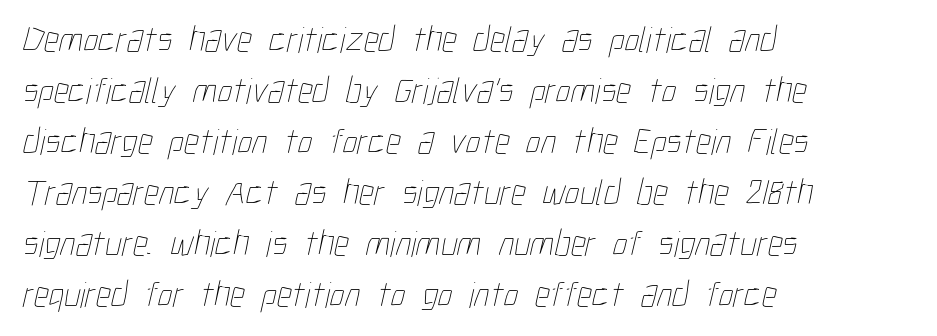
{"bold": "no", "weight": "thin", "width": "condensed", "stroke_contrast": "low", "x_height": "medium", "monospaced": "no", "underline": "no", "align": "left", "line_spacing": "normal", "line_spacing_ratio": 1.38, "letter_spacing": "normal", "letter_spacing_em": 0.0, "glyph_px": 37}
